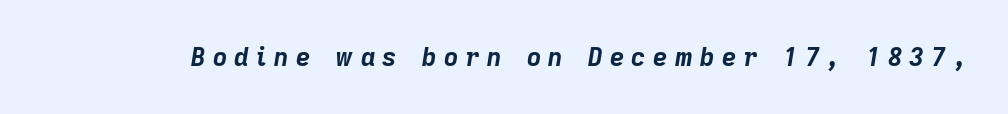
The image shows 25 px bold type, italic (leaning right); set unusually wide letter spacing (+0.29 em), not underlined.
